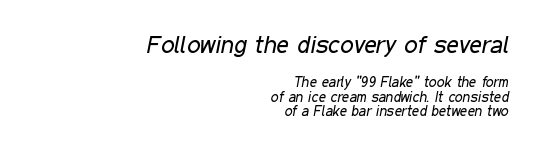
{"italic": "yes", "lean": "right", "slant_degrees": 11, "bold": "no", "underline": "no", "align": "right", "line_spacing": "tight", "line_spacing_ratio": 1.01, "letter_spacing": "normal", "letter_spacing_em": 0.0, "larger_block": "first", "size_ratio": 1.71, "glyph_px": 24}
